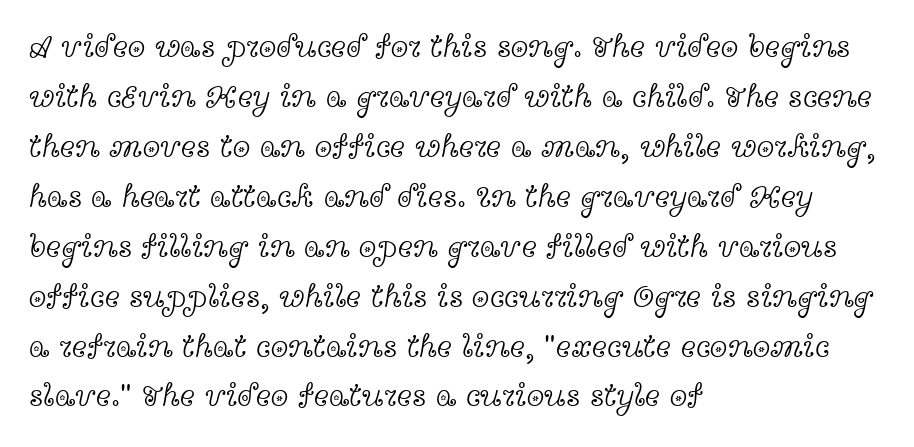
Q: Is the text bold? A: No.
Q: Is the text italic (slanted)? A: No, it is upright.
Q: Is the typeface a serif or a sans-serif typeface? A: Serif.
Q: Is the text underlined? A: No.
Q: How is the paragraph aligned? A: Left-aligned.
Q: Is the spacing between letters normal or unusually wide? A: Normal.
Q: Is the spacing between lines tight, normal or loose? A: Normal.
Q: Width (condensed, normal, or wide)? A: Wide.
Q: x-height? A: Medium.
Q: Monospaced? A: No.
